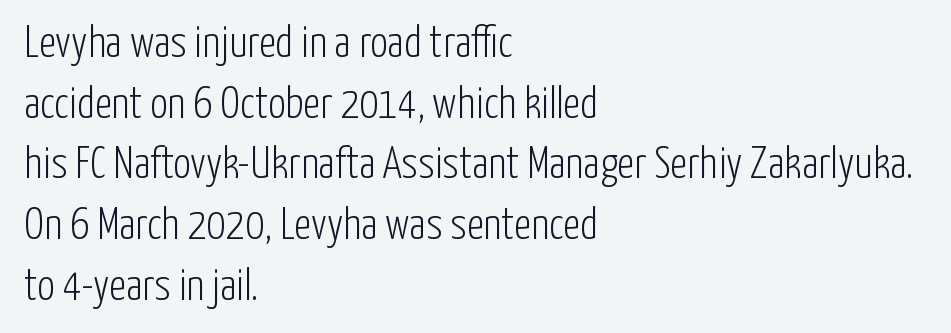
Q: Is the text bold? A: No.
Q: Is the text italic (slanted)? A: No, it is upright.
Q: Is the typeface a serif or a sans-serif typeface? A: Sans-serif.
Q: Is the text underlined? A: No.
Q: How is the paragraph aligned? A: Left-aligned.
Q: Is the spacing between letters normal or unusually wide? A: Normal.
Q: Is the spacing between lines tight, normal or loose? A: Normal.
Q: Width (condensed, normal, or wide)? A: Condensed.
Q: Stroke contrast? A: Low.
Q: x-height? A: Medium.
Q: Monospaced? A: No.
